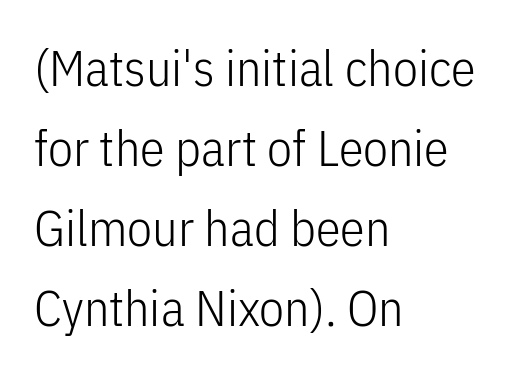
{"serif": "no", "italic": "no", "bold": "no", "weight": "light", "width": "condensed", "stroke_contrast": "low", "x_height": "medium", "monospaced": "no", "underline": "no", "align": "left", "line_spacing": "normal", "line_spacing_ratio": 1.6, "letter_spacing": "normal", "letter_spacing_em": 0.0, "glyph_px": 50}
